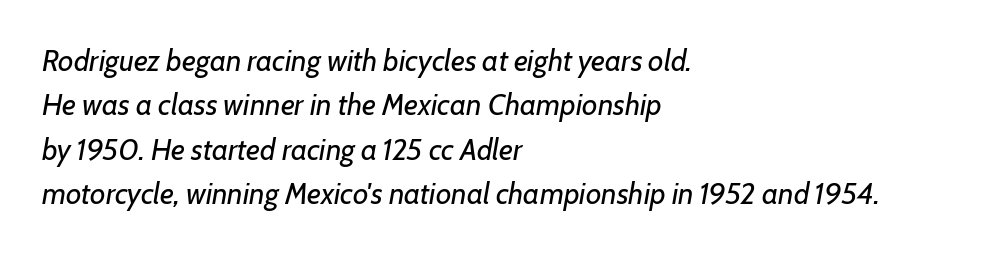
Q: Is the text bold? A: No.
Q: Is the text italic (slanted)? A: Yes, it leans right by about 7 degrees.
Q: Is the text underlined? A: No.
Q: How is the paragraph aligned? A: Left-aligned.
Q: Is the spacing between letters normal or unusually wide? A: Normal.
Q: Is the spacing between lines tight, normal or loose? A: Normal.
Q: Width (condensed, normal, or wide)? A: Normal.
Q: Stroke contrast? A: Low.
Q: x-height? A: Medium.
Q: Monospaced? A: No.
